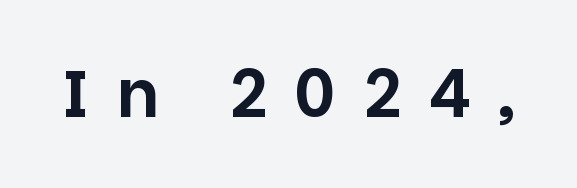
Q: Is the text italic (slanted)? A: No, it is upright.
Q: Is the typeface a serif or a sans-serif typeface? A: Sans-serif.
Q: Is the text underlined? A: No.
Q: Is the spacing between letters normal or unusually wide? A: Unusually wide.
Q: Width (condensed, normal, or wide)? A: Normal.
Q: Stroke contrast? A: Low.
Q: x-height? A: Large.
Q: Monospaced? A: No.
